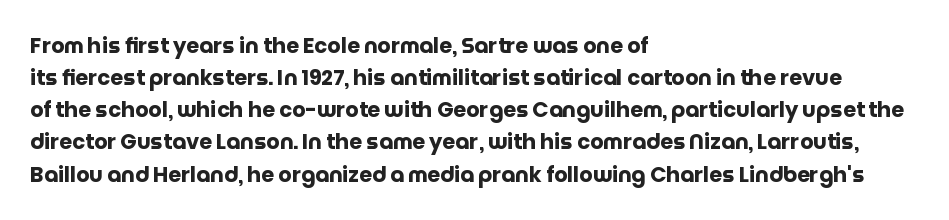
Tracking value appears to be zero — textbook default spacing. Is the type bold? Yes — the strokes are clearly thick and heavy. The block of text has a typical density, with ordinary space between rows. The rag falls on the right side of this text block. Words float on clear page, feet unadorned.
